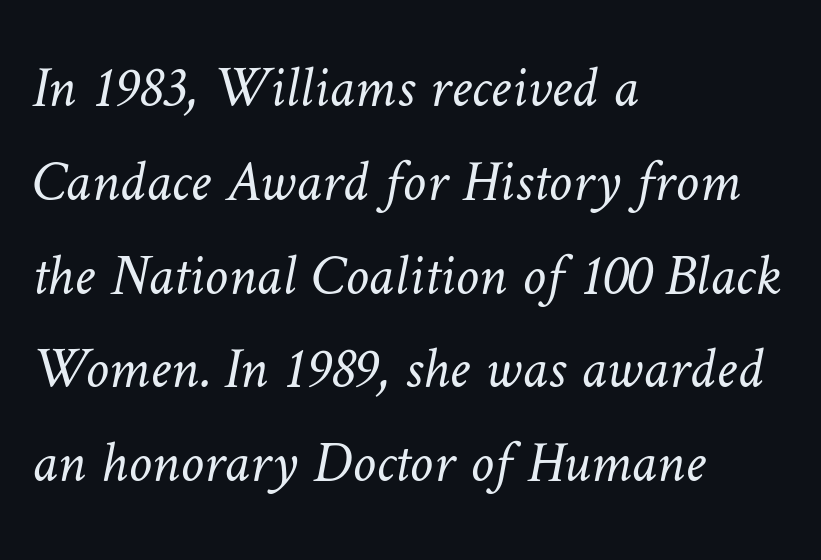
Q: Is the text bold? A: No.
Q: Is the text underlined? A: No.
Q: How is the paragraph aligned? A: Left-aligned.
Q: Is the spacing between letters normal or unusually wide? A: Normal.
Q: Is the spacing between lines tight, normal or loose? A: Normal.
Q: Width (condensed, normal, or wide)? A: Normal.
Q: Stroke contrast? A: Low.
Q: x-height? A: Medium.
Q: Monospaced? A: No.
